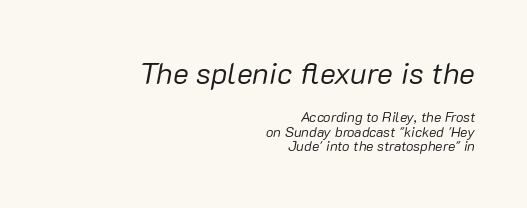
{"italic": "yes", "lean": "right", "slant_degrees": 10, "bold": "no", "weight": "regular", "width": "normal", "stroke_contrast": "low", "x_height": "medium", "monospaced": "no", "underline": "no", "align": "right", "line_spacing": "tight", "line_spacing_ratio": 1.04, "letter_spacing": "normal", "letter_spacing_em": 0.0, "larger_block": "first", "size_ratio": 2.14, "glyph_px": 30}
